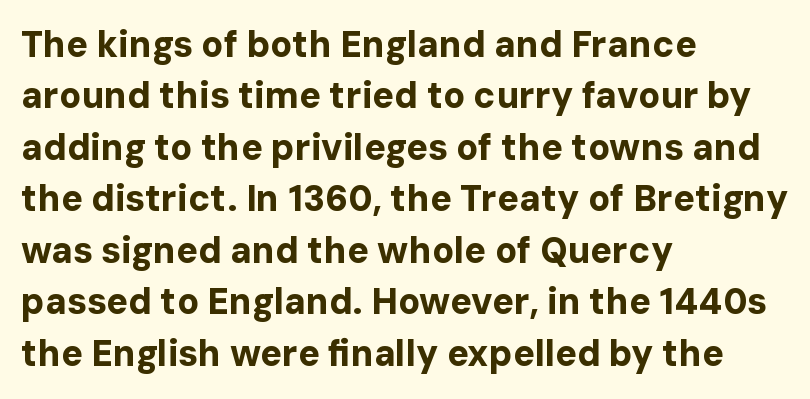
Q: Is the text bold? A: Yes.
Q: Is the text italic (slanted)? A: No, it is upright.
Q: Is the typeface a serif or a sans-serif typeface? A: Sans-serif.
Q: Is the text underlined? A: No.
Q: How is the paragraph aligned? A: Left-aligned.
Q: Is the spacing between letters normal or unusually wide? A: Normal.
Q: Is the spacing between lines tight, normal or loose? A: Normal.
Q: Width (condensed, normal, or wide)? A: Normal.
Q: Stroke contrast? A: Low.
Q: x-height? A: Medium.
Q: Monospaced? A: No.
